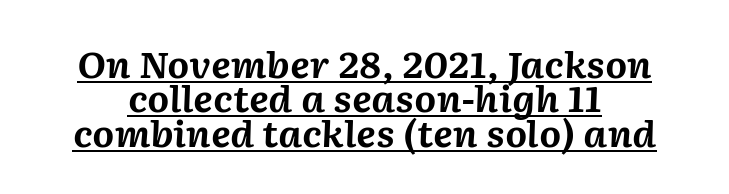
The image shows 35 px bold type, italic (leaning right); set tight line spacing (0.98x), normal letter spacing, underlined; medium stroke contrast and a medium x-height.
